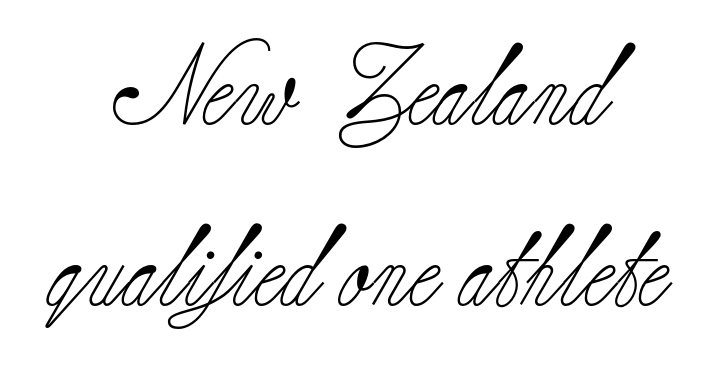
Letters rest on an invisible, unmarked baseline. Proportional: the letters do not fall into vertical columns. Teacher's note: observe the equal gaps on both sides — that is centered alignment. Summary of vertical rhythm: relaxed, with wide interline spacing.
